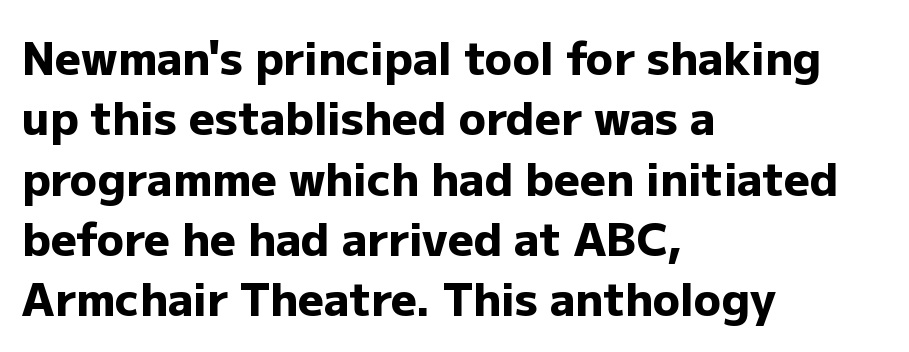
Q: Is the text bold? A: Yes.
Q: Is the text italic (slanted)? A: No, it is upright.
Q: Is the typeface a serif or a sans-serif typeface? A: Sans-serif.
Q: Is the text underlined? A: No.
Q: How is the paragraph aligned? A: Left-aligned.
Q: Is the spacing between letters normal or unusually wide? A: Normal.
Q: Is the spacing between lines tight, normal or loose? A: Normal.
Q: Width (condensed, normal, or wide)? A: Normal.
Q: Stroke contrast? A: Low.
Q: x-height? A: Medium.
Q: Monospaced? A: No.
